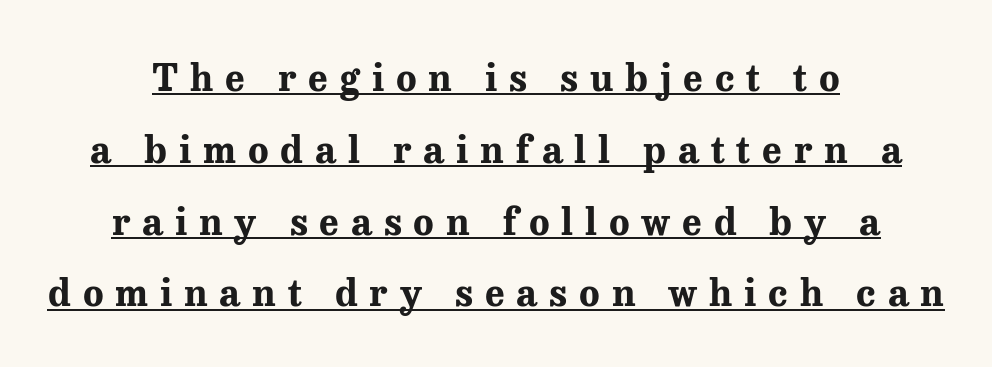
{"serif": "yes", "italic": "no", "bold": "yes", "weight": "bold", "width": "normal", "stroke_contrast": "medium", "x_height": "medium", "monospaced": "no", "underline": "yes", "align": "center", "line_spacing_ratio": 1.89, "letter_spacing": "wide", "letter_spacing_em": 0.31, "glyph_px": 38}
